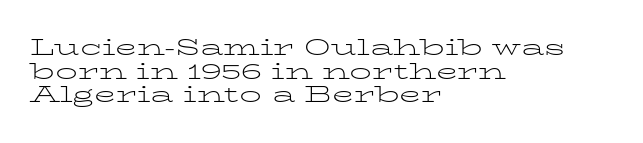
Q: Is the text bold? A: No.
Q: Is the text italic (slanted)? A: No, it is upright.
Q: Is the text underlined? A: No.
Q: How is the paragraph aligned? A: Left-aligned.
Q: Is the spacing between letters normal or unusually wide? A: Normal.
Q: Is the spacing between lines tight, normal or loose? A: Tight.
